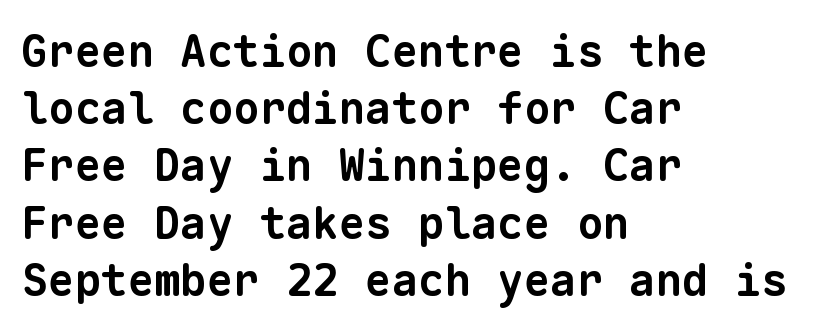
This sample has the even, mechanical cadence of fixed-width lettering. Compared with a centered layout, this one pins lines to the left instead. These words are printed bold, with thick strokes throughout. Typographically, this falls in the sans-serif category.
